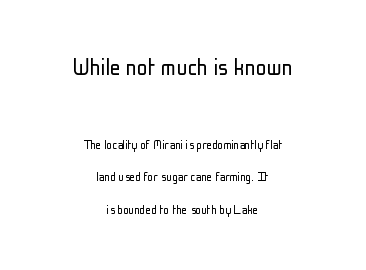
{"italic": "no", "bold": "no", "underline": "no", "align": "center", "line_spacing": "loose", "line_spacing_ratio": 2.31, "letter_spacing": "normal", "letter_spacing_em": 0.0, "larger_block": "first", "size_ratio": 1.93, "glyph_px": 27}
